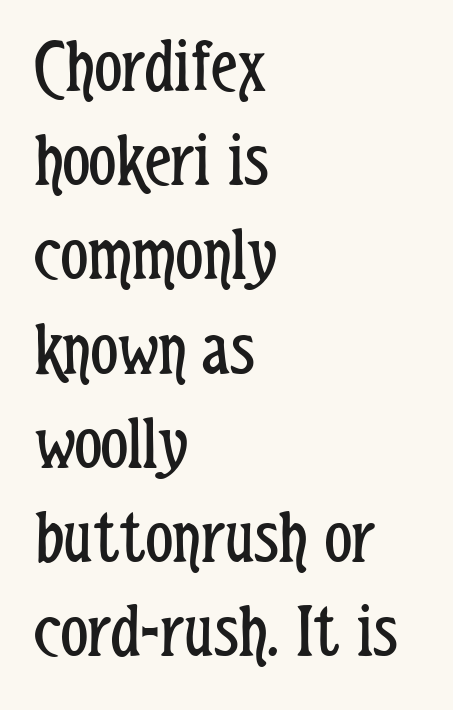
A bare baseline throughout the passage. There is no visible air inserted between adjacent glyphs. I'd call this a sans setting — the letters go barefoot. Stroke thickness stays within the range of a standard reading face or lighter.
